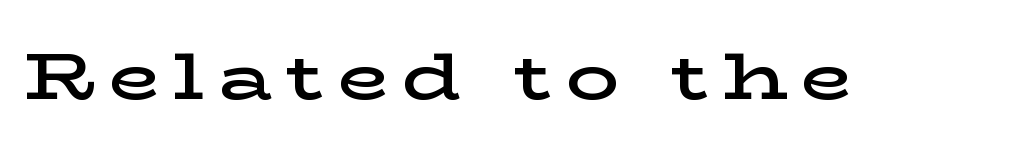
Check where the strokes stop: tiny serifs finish them off. Words float on clear page, feet unadorned. Typesetter's note: demi weight, one step under bold. The letters advance in unequal steps, a hallmark of proportional type. Look at the tracking — it's clearly loosened, letters drifting apart.
